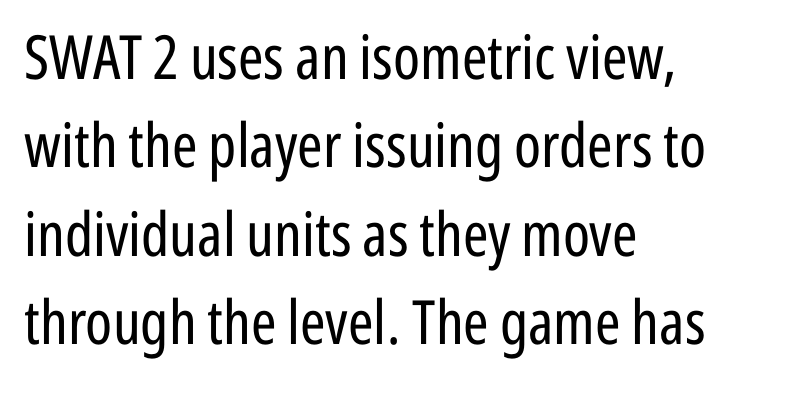
The image shows 61 px regular-weight, condensed sans-serif type, upright; set left-aligned, normal line spacing (1.45x), normal letter spacing, not underlined; low stroke contrast and a medium x-height.
